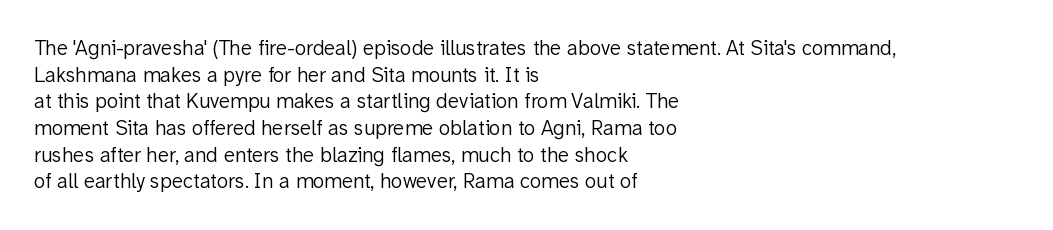
Summary of weight: not heavy and not bold. The vertical gap from one line to the next is medium. The type is set solid horizontally, with unmodified tracking. No italicization has been applied; the sample stays upright. The paragraph shown leans on its left margin. The gap between lines stays unmarked.
